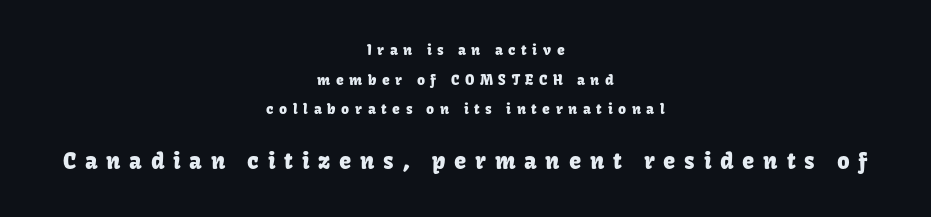
The paragraph has two soft edges and a firm central axis. Quick note: underline off. The letters stand straight up with perfectly vertical stems. Leading: increased. The letters in the lower block stand taller than those in the block above. In terms of letterspacing, this is a distinctly airy, spread setting.
